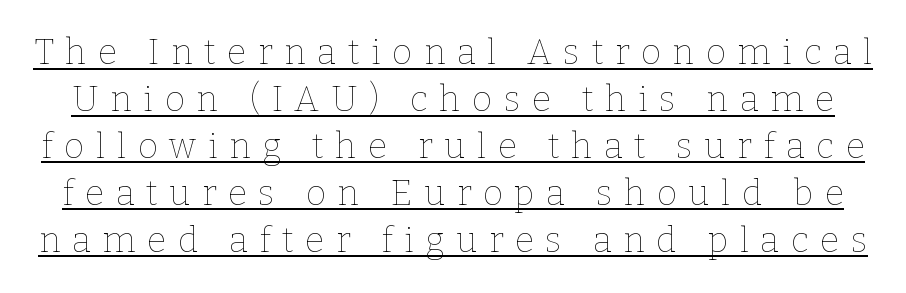
{"italic": "no", "bold": "no", "weight": "thin", "width": "normal", "stroke_contrast": "low", "x_height": "medium", "monospaced": "no", "underline": "yes", "line_spacing": "normal", "line_spacing_ratio": 1.34, "letter_spacing": "wide", "letter_spacing_em": 0.33, "glyph_px": 35}
